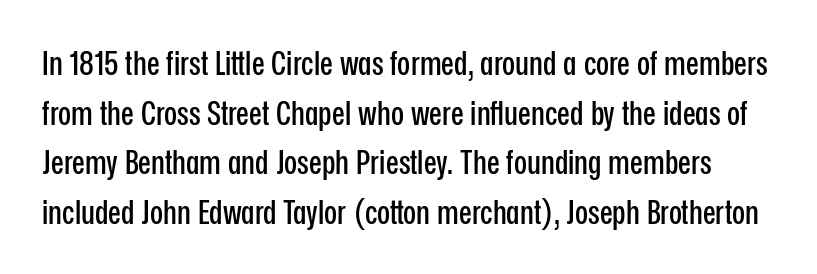
Q: Is the text italic (slanted)? A: No, it is upright.
Q: Is the typeface a serif or a sans-serif typeface? A: Sans-serif.
Q: Is the text underlined? A: No.
Q: Is the spacing between letters normal or unusually wide? A: Normal.
Q: Is the spacing between lines tight, normal or loose? A: Normal.
Q: Width (condensed, normal, or wide)? A: Condensed.
Q: Stroke contrast? A: Low.
Q: x-height? A: Medium.
Q: Monospaced? A: No.
